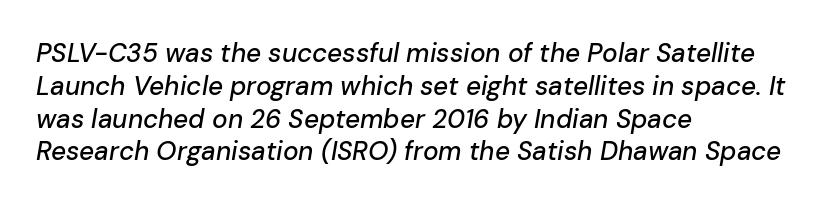
The image shows 26 px text type, italic (leaning right); set left-aligned, normal line spacing (1.26x), normal letter spacing, not underlined.
